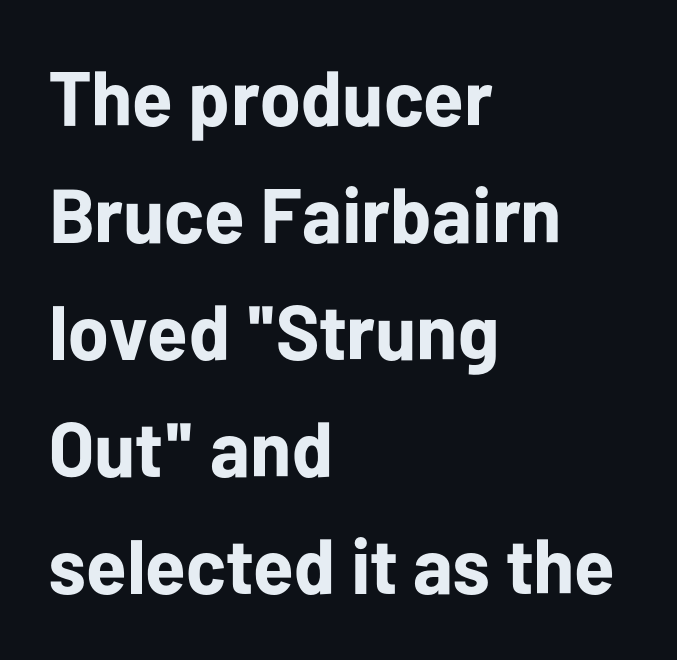
{"serif": "no", "italic": "no", "bold": "yes", "weight": "bold", "width": "normal", "stroke_contrast": "low", "x_height": "medium", "monospaced": "no", "underline": "no", "align": "left", "line_spacing": "normal", "line_spacing_ratio": 1.52, "letter_spacing": "normal", "letter_spacing_em": 0.0, "glyph_px": 77}
